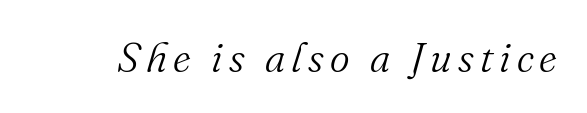
The image shows 42 px light serif type, italic (leaning right); set not underlined; medium stroke contrast and a small x-height.
